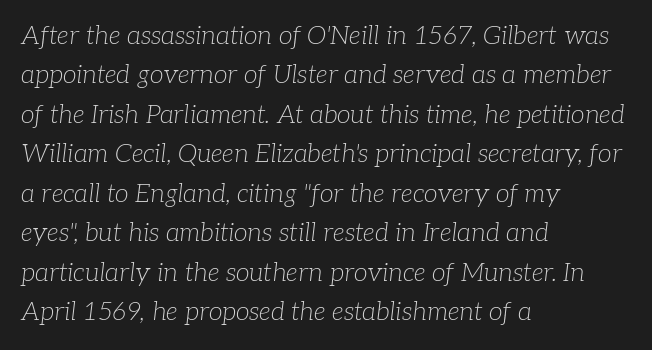
The image shows 25 px text type, italic (leaning right); set left-aligned, normal line spacing (1.58x), normal letter spacing, not underlined.
